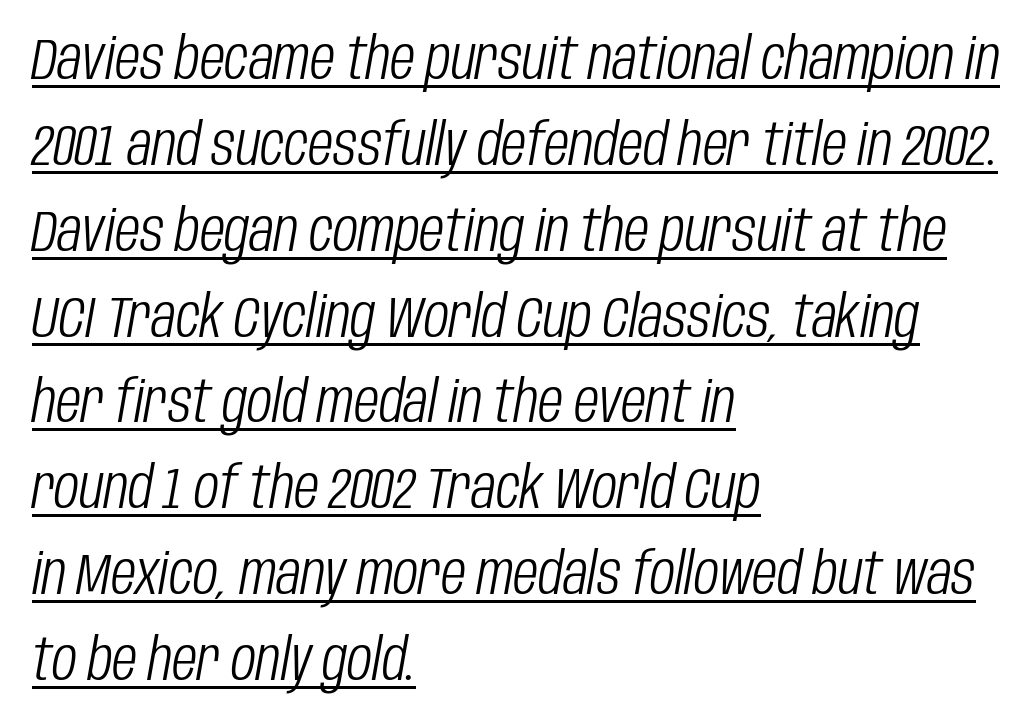
Q: Is the text bold? A: No.
Q: Is the text italic (slanted)? A: Yes, it leans right by about 10 degrees.
Q: Is the text underlined? A: Yes.
Q: How is the paragraph aligned? A: Left-aligned.
Q: Is the spacing between letters normal or unusually wide? A: Normal.
Q: Is the spacing between lines tight, normal or loose? A: Normal.
Q: Width (condensed, normal, or wide)? A: Condensed.
Q: Stroke contrast? A: Low.
Q: x-height? A: Large.
Q: Monospaced? A: No.
